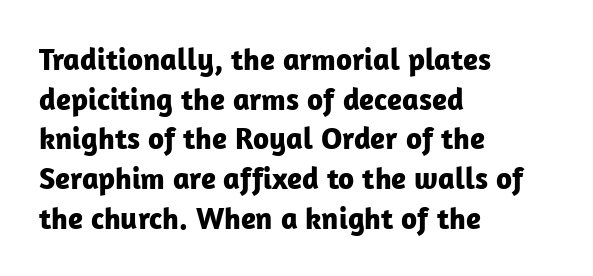
Typographically, this falls in the sans-serif category. Regular leading. Each letter keeps its own natural width here, so spacing adapts to shape. Descenders hang freely into open space. Summary of weight: heavy, a full bold. Quick note: not italic, upright.
